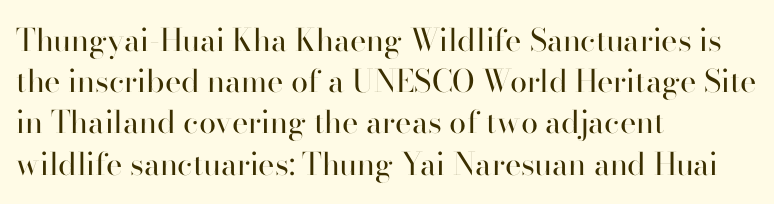
Q: Is the text bold? A: No.
Q: Is the text italic (slanted)? A: No, it is upright.
Q: Is the typeface a serif or a sans-serif typeface? A: Sans-serif.
Q: Is the text underlined? A: No.
Q: How is the paragraph aligned? A: Left-aligned.
Q: Is the spacing between letters normal or unusually wide? A: Normal.
Q: Is the spacing between lines tight, normal or loose? A: Normal.
Q: Width (condensed, normal, or wide)? A: Normal.
Q: Stroke contrast? A: High.
Q: x-height? A: Small.
Q: Monospaced? A: No.
